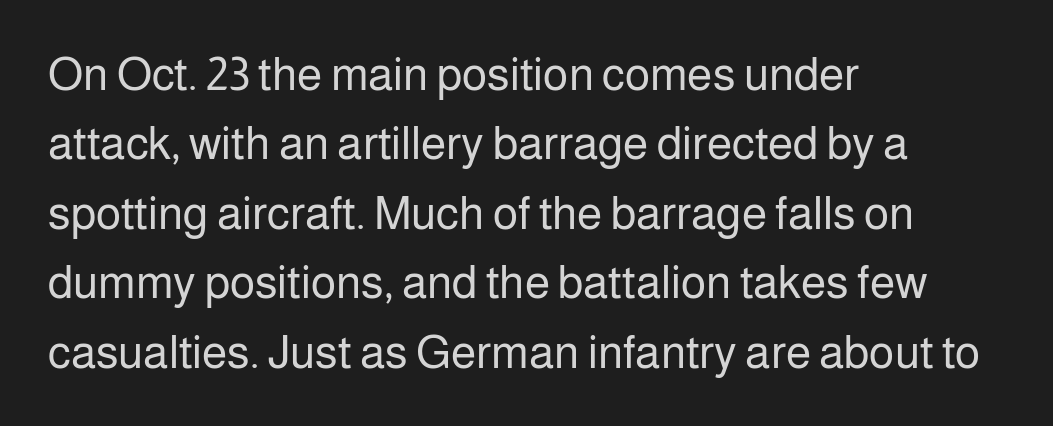
Unlike a traditional serif, this face leaves its strokes unadorned. A typesetter would call this leading conventional body-copy spacing. This sample has the flowing, uneven cadence of proportional lettering. The tracking reads as untouched default to a designer's eye. Letters rest on an invisible, unmarked baseline.
